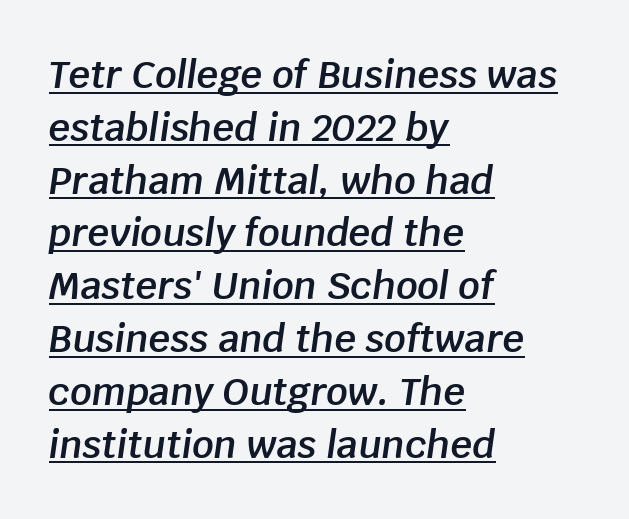
The passage shown stacks its lines at a standard gap. If you drew a ruler down the left edge, every line would touch it. You could call the tracking neutral — neither tight nor loose. The lettering tilts uniformly, giving the passage an italic look. The sample's only ornament is a line tracing under the words. Heft: intermediate — a semibold.
